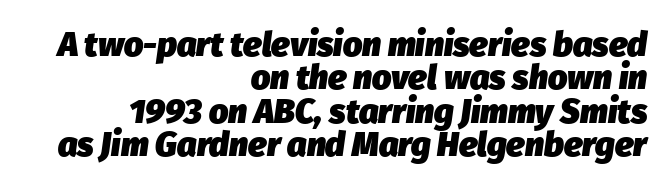
The image shows 34 px heavy type, italic (leaning right); set right-aligned, tight line spacing (0.98x), normal letter spacing, not underlined; low stroke contrast and a medium x-height.
